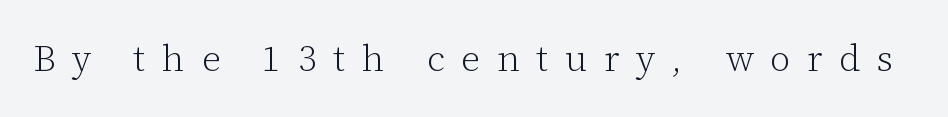
The image shows 36 px light serif type, upright; set unusually wide letter spacing (+0.47 em), not underlined; low stroke contrast and a medium x-height.
